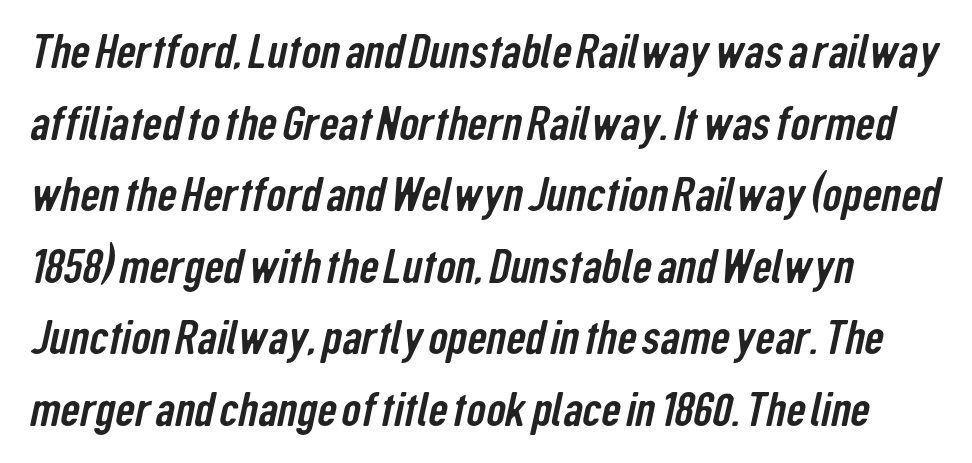
The image shows 48 px condensed sans-serif type; set left-aligned, normal line spacing (1.49x), normal letter spacing, not underlined; low stroke contrast and a medium x-height.
